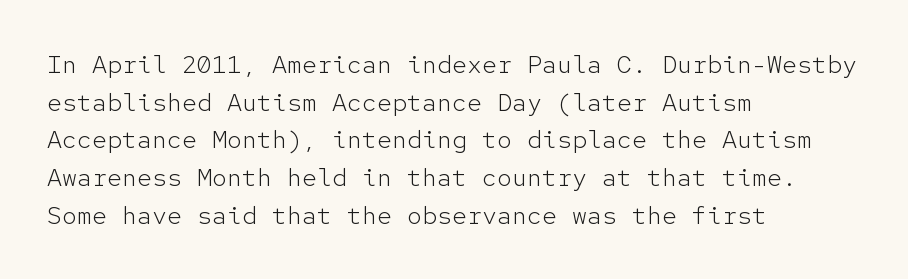
Q: Is the text bold? A: No.
Q: Is the text italic (slanted)? A: No, it is upright.
Q: Is the text underlined? A: No.
Q: How is the paragraph aligned? A: Left-aligned.
Q: Is the spacing between letters normal or unusually wide? A: Normal.
Q: Is the spacing between lines tight, normal or loose? A: Normal.
